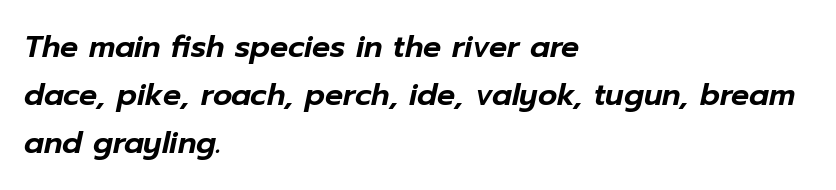
The image shows 30 px text type, italic (leaning right); set left-aligned, normal line spacing (1.6x), normal letter spacing, not underlined; low stroke contrast and a medium x-height.
